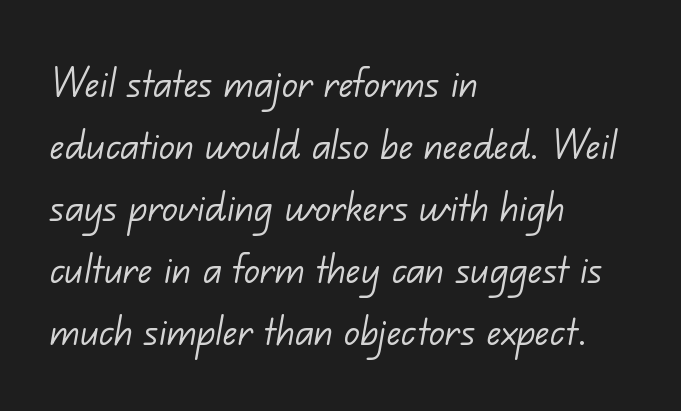
The image shows 48 px light sans-serif type; set left-aligned, normal line spacing (1.29x), normal letter spacing, not underlined; low stroke contrast and a small x-height.
